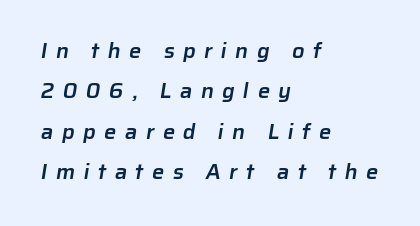
The passage shown is not underscored anywhere. The face used here is rendered with a markedly widened letterfit. Is the block centered? No — it sits flush against the left margin. The rendering uses a semibold face; strokes are thickened but not to full bold.
